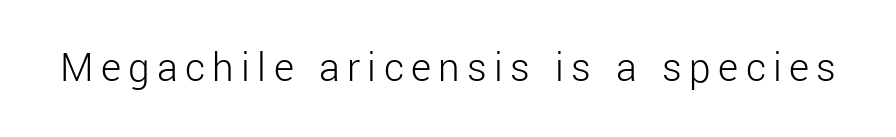
{"serif": "no", "italic": "no", "bold": "no", "weight": "light", "width": "normal", "stroke_contrast": "low", "x_height": "medium", "monospaced": "no", "underline": "no", "glyph_px": 43}
